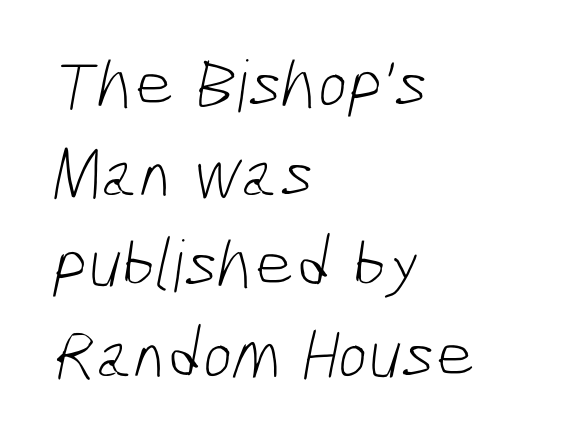
The image shows 71 px light, condensed sans-serif type; set left-aligned, normal line spacing (1.27x), normal letter spacing, not underlined; low stroke contrast and a medium x-height.
